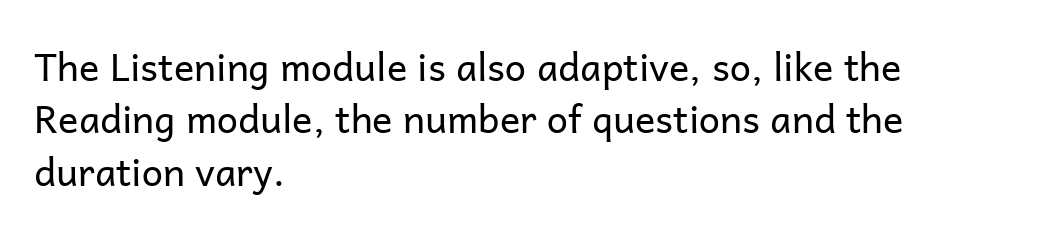
The image shows 38 px regular-weight sans-serif type, upright; set left-aligned, normal line spacing (1.38x), normal letter spacing, not underlined; low stroke contrast and a medium x-height.
